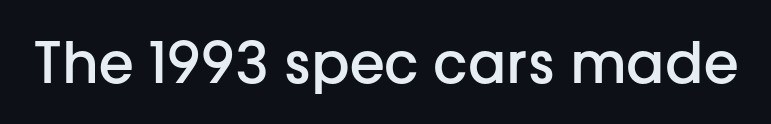
The image shows 57 px semibold sans-serif type, upright; set normal letter spacing, not underlined; low stroke contrast and a medium x-height.
